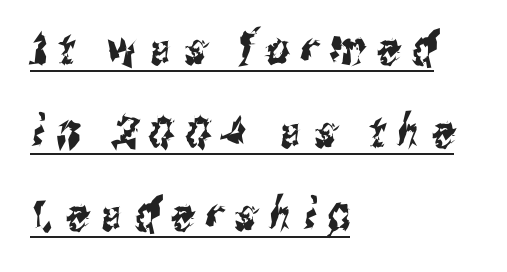
The image shows 45 px condensed sans-serif type; set left-aligned, line spacing 1.84x, unusually wide letter spacing (+0.27 em), underlined; medium stroke contrast and a medium x-height.
